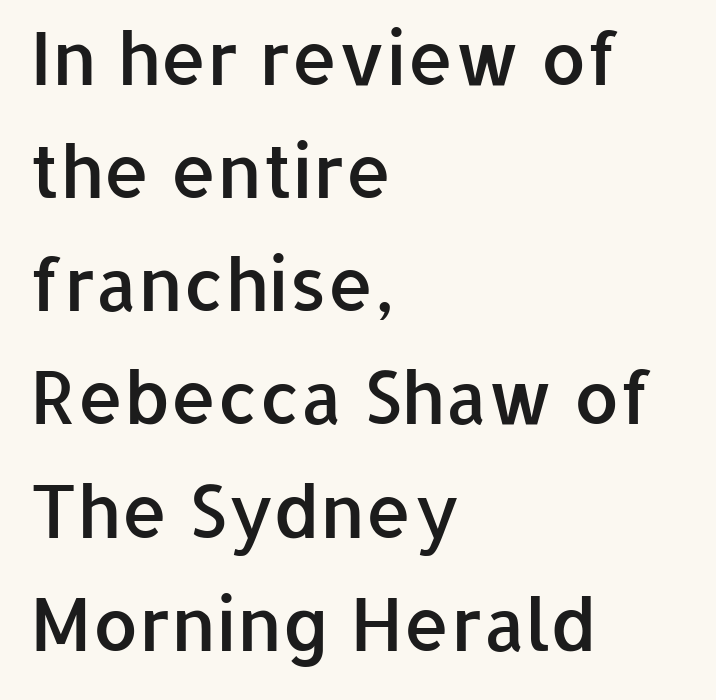
The image shows 73 px semibold sans-serif type, upright; set left-aligned, normal line spacing (1.55x), normal letter spacing, not underlined; low stroke contrast and a medium x-height.
